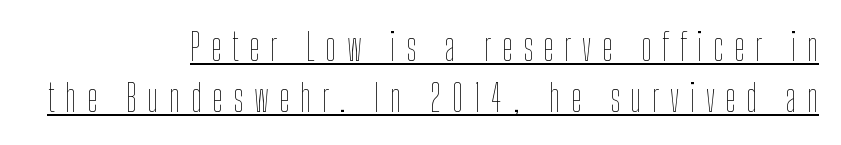
Between one letter and the next there's a generous, obvious gap. Alignment: flush right. These lines are rendered in a variable-pitch font. Posture: upright roman. On a weight scale, this lands at 450 or below. A typographer would call this underscored text.
